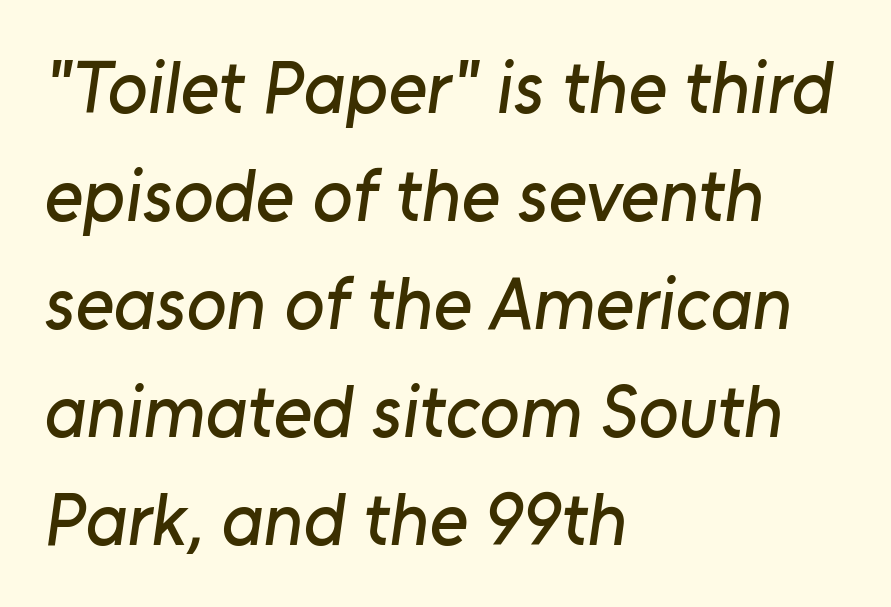
{"serif": "no", "width": "normal", "stroke_contrast": "low", "x_height": "medium", "monospaced": "no", "underline": "no", "align": "left", "line_spacing": "normal", "line_spacing_ratio": 1.46, "letter_spacing": "normal", "letter_spacing_em": 0.0, "glyph_px": 74}
